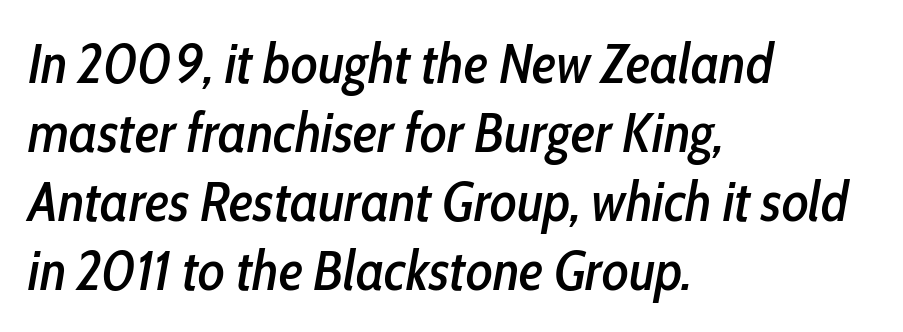
{"italic": "yes", "lean": "right", "slant_degrees": 10, "width": "condensed", "stroke_contrast": "low", "x_height": "medium", "monospaced": "no", "underline": "no", "align": "left", "line_spacing_ratio": 1.23, "letter_spacing": "normal", "letter_spacing_em": 0.0, "glyph_px": 56}
